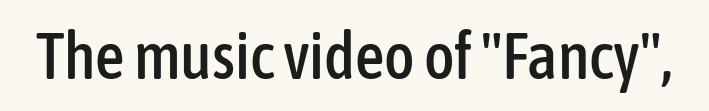
{"serif": "no", "italic": "no", "width": "condensed", "stroke_contrast": "low", "x_height": "medium", "monospaced": "no", "underline": "no", "letter_spacing": "normal", "letter_spacing_em": 0.0, "glyph_px": 65}
